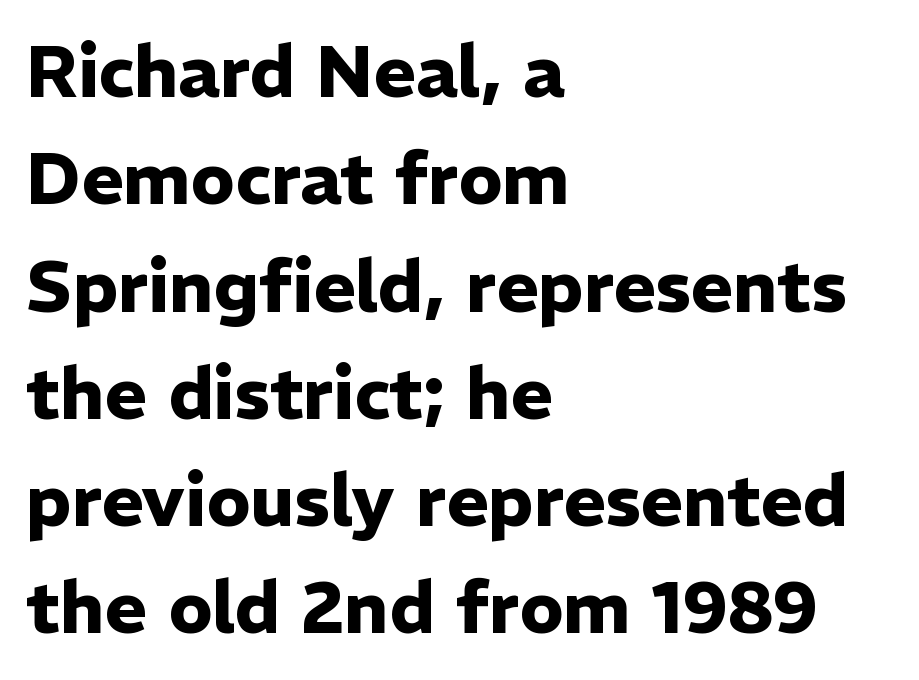
{"serif": "no", "italic": "no", "bold": "yes", "weight": "heavy", "width": "normal", "stroke_contrast": "low", "x_height": "medium", "monospaced": "no", "underline": "no", "align": "left", "line_spacing": "normal", "line_spacing_ratio": 1.49, "letter_spacing": "normal", "letter_spacing_em": 0.0, "glyph_px": 72}
